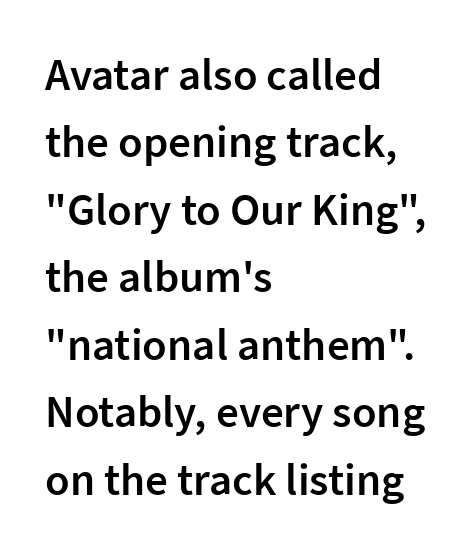
{"serif": "no", "italic": "no", "bold": "semi", "weight": "semibold", "width": "normal", "stroke_contrast": "low", "x_height": "medium", "monospaced": "no", "underline": "no", "align": "left", "line_spacing": "normal", "line_spacing_ratio": 1.5, "letter_spacing": "normal", "letter_spacing_em": 0.0, "glyph_px": 45}
